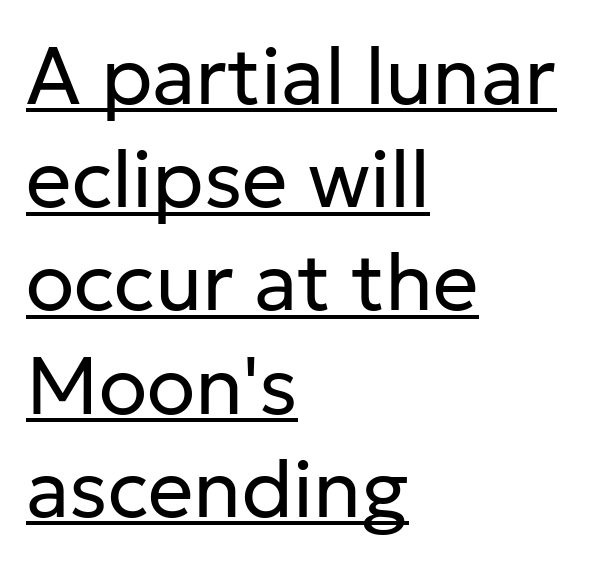
{"serif": "no", "italic": "no", "bold": "no", "weight": "regular", "width": "normal", "stroke_contrast": "low", "x_height": "medium", "monospaced": "no", "underline": "yes", "align": "left", "line_spacing": "normal", "line_spacing_ratio": 1.29, "letter_spacing": "normal", "letter_spacing_em": 0.0, "glyph_px": 80}
